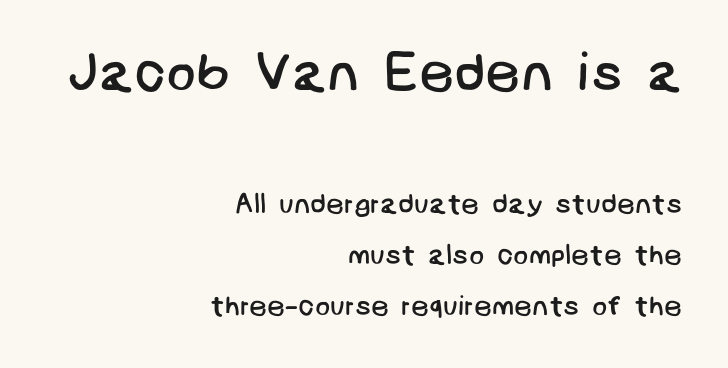
The image shows 55 px regular-weight sans-serif type; set right-aligned, line spacing 1.82x, normal letter spacing, not underlined; the first (top) block is 1.96x larger; low stroke contrast and a large x-height.
